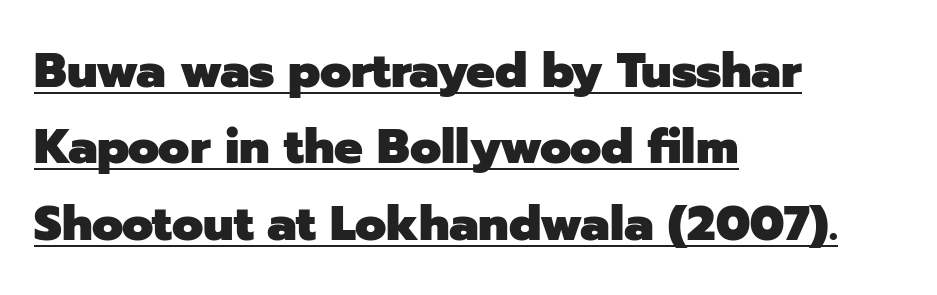
Check where the strokes stop: nothing finishes them off — pure sans. Every letter is thick-stroked: bold, no question. The lines are quadded left. The rendered words wear a rule along their underside. The letters advance in unequal steps, a hallmark of proportional type.
